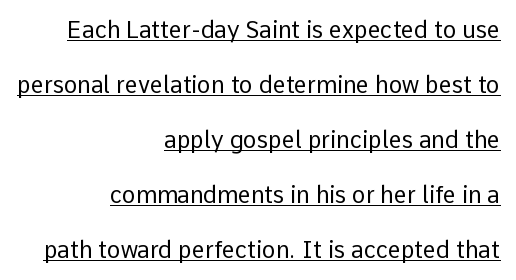
The image shows 23 px text type, upright; set right-aligned, loose line spacing (2.39x), normal letter spacing, underlined.
